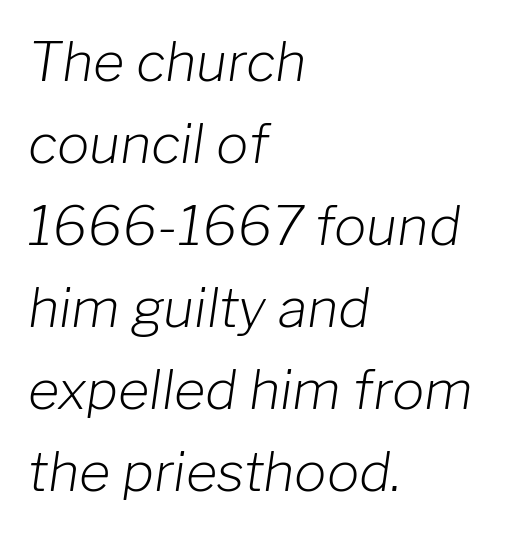
{"italic": "yes", "lean": "right", "slant_degrees": 8, "bold": "no", "weight": "light", "width": "normal", "stroke_contrast": "low", "x_height": "medium", "monospaced": "no", "underline": "no", "align": "left", "line_spacing": "normal", "line_spacing_ratio": 1.52, "letter_spacing": "normal", "letter_spacing_em": 0.0, "glyph_px": 54}
